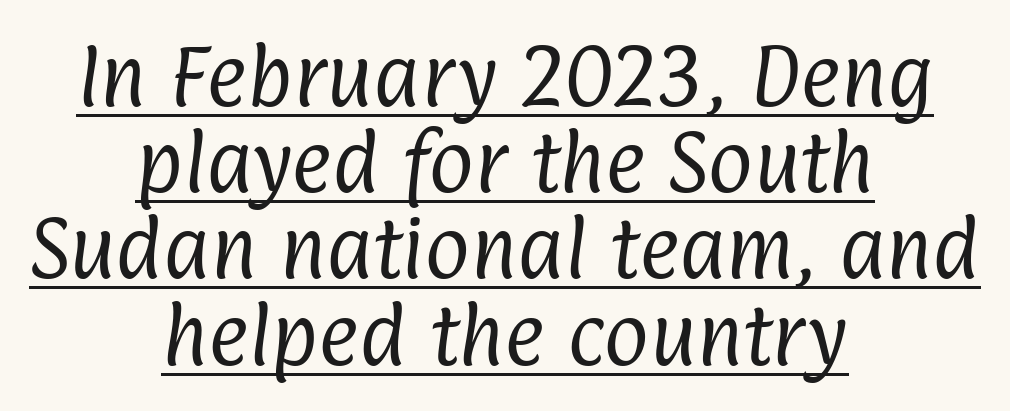
Descenders here cross a horizontal rule under the line. Each new line begins a customary step beneath the previous one. The letters advance in unequal steps, a hallmark of proportional type. The designer went with a sans here, leaving each stem footless.
